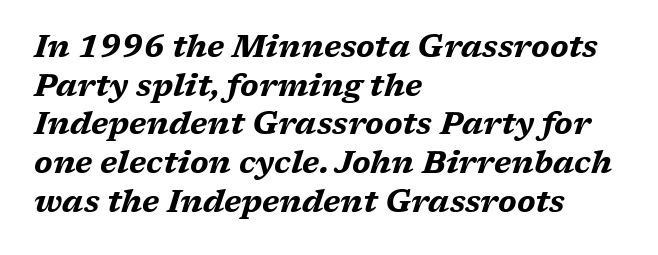
The image shows 31 px bold, wide type, italic (leaning right); set left-aligned, normal line spacing (1.25x), normal letter spacing, not underlined; medium stroke contrast and a medium x-height.
